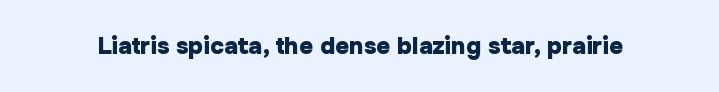
Q: Is the text bold? A: Yes.
Q: Is the text italic (slanted)? A: No, it is upright.
Q: Is the text underlined? A: No.
Q: Is the spacing between letters normal or unusually wide? A: Normal.
